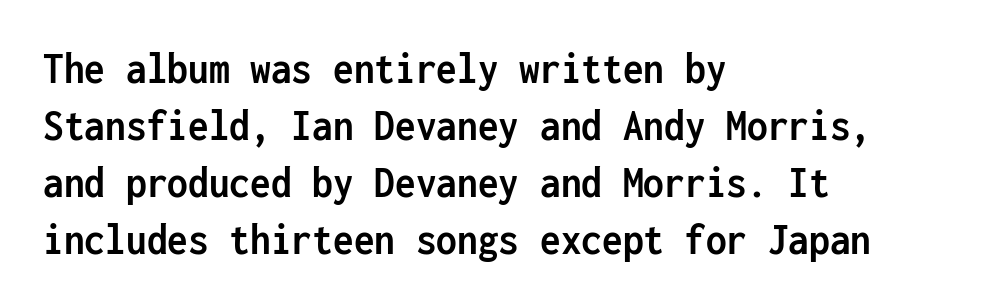
{"serif": "no", "italic": "no", "bold": "yes", "weight": "semibold", "width": "condensed", "stroke_contrast": "low", "x_height": "medium", "monospaced": "yes", "underline": "no", "align": "left", "line_spacing_ratio": 1.24, "letter_spacing": "normal", "letter_spacing_em": 0.0, "glyph_px": 46}
